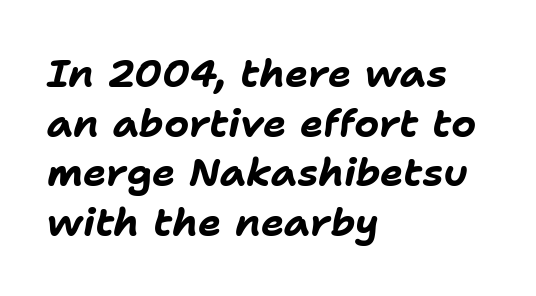
Q: Is the text bold? A: Yes.
Q: Is the text italic (slanted)? A: Yes, it leans right by about 11 degrees.
Q: Is the text underlined? A: No.
Q: How is the paragraph aligned? A: Left-aligned.
Q: Is the spacing between letters normal or unusually wide? A: Normal.
Q: Is the spacing between lines tight, normal or loose? A: Normal.
Q: Width (condensed, normal, or wide)? A: Normal.
Q: Stroke contrast? A: Low.
Q: x-height? A: Medium.
Q: Monospaced? A: No.
